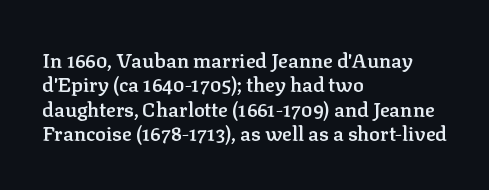
The image shows 20 px text type, upright; set left-aligned, line spacing 1.22x, normal letter spacing, not underlined.
